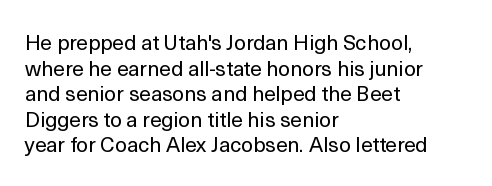
The image shows 21 px text type, upright; set left-aligned, line spacing 1.22x, normal letter spacing, not underlined.
